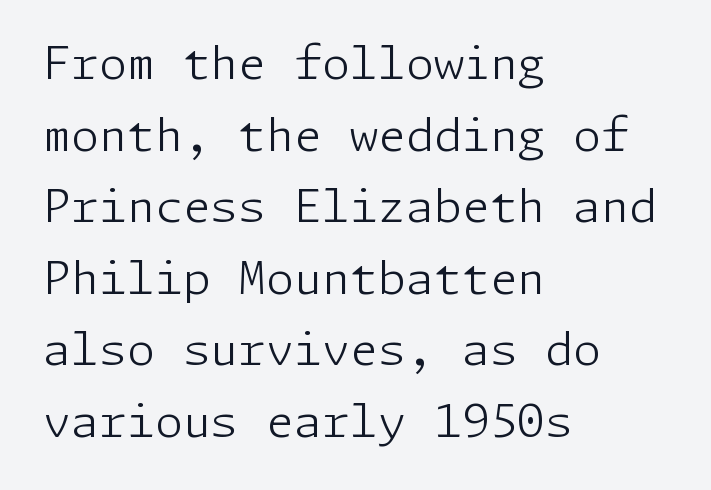
Q: Is the text bold? A: No.
Q: Is the text italic (slanted)? A: No, it is upright.
Q: Is the typeface a serif or a sans-serif typeface? A: Sans-serif.
Q: Is the text underlined? A: No.
Q: How is the paragraph aligned? A: Left-aligned.
Q: Is the spacing between letters normal or unusually wide? A: Normal.
Q: Is the spacing between lines tight, normal or loose? A: Normal.
Q: Width (condensed, normal, or wide)? A: Normal.
Q: Stroke contrast? A: Low.
Q: x-height? A: Medium.
